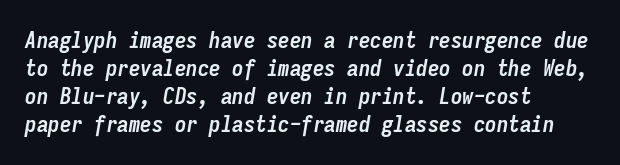
{"italic": "yes", "lean": "right", "slant_degrees": 9, "bold": "yes", "underline": "no", "align": "left", "line_spacing_ratio": 1.22, "letter_spacing": "normal", "letter_spacing_em": 0.0, "glyph_px": 23}
